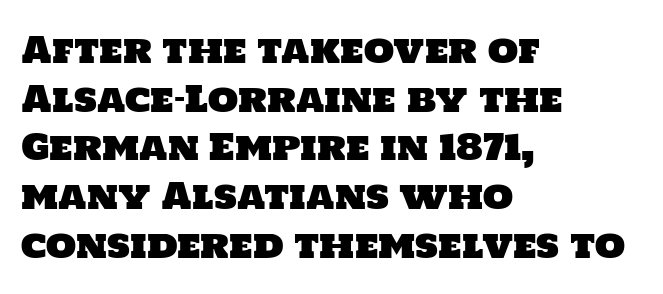
Each letter keeps its own natural width here, so spacing adapts to shape. No feet cap the strokes, marking this as sans-serif type. Short note: letters normally spaced. Words float on clear page, feet unadorned.
